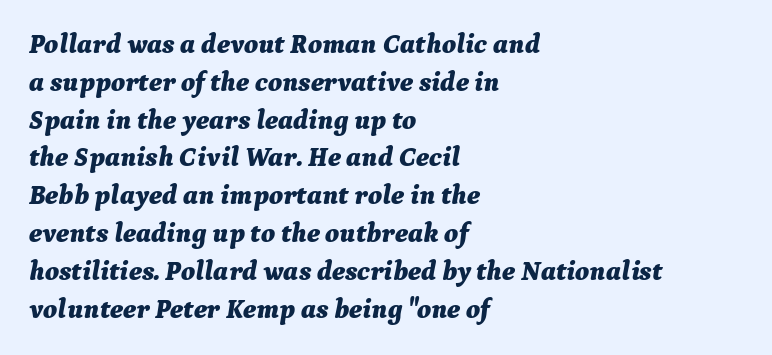
Q: Is the text bold? A: Yes.
Q: Is the text italic (slanted)? A: Yes, it leans right by about 9 degrees.
Q: Is the text underlined? A: No.
Q: How is the paragraph aligned? A: Left-aligned.
Q: Is the spacing between letters normal or unusually wide? A: Normal.
Q: Is the spacing between lines tight, normal or loose? A: Normal.
